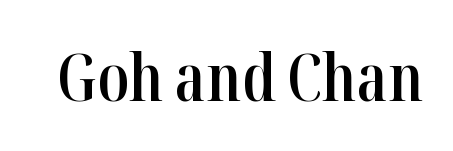
The gaps between neighbouring characters are ordinary and unremarkable. Stems and bowls a touch heavier than normal — semibold. Honestly, there is no underline to notice here at all. Spacing verdict: proportional, widths tailored to each character. These lines are composed in type with serifs.
